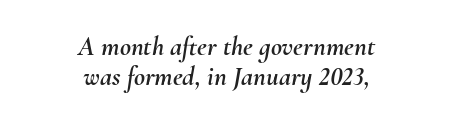
The image shows 27 px text type, italic (leaning right); set centered, tight line spacing (1.1x), normal letter spacing, not underlined.
